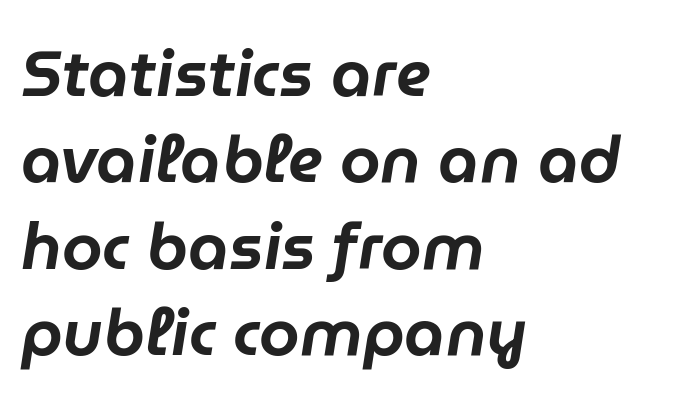
{"italic": "yes", "lean": "right", "slant_degrees": 9, "width": "normal", "stroke_contrast": "low", "x_height": "medium", "monospaced": "no", "underline": "no", "align": "left", "line_spacing": "normal", "line_spacing_ratio": 1.33, "letter_spacing": "normal", "letter_spacing_em": 0.0, "glyph_px": 65}
